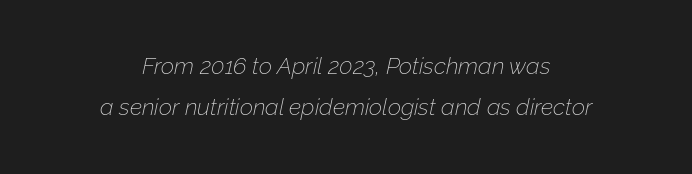
{"italic": "yes", "lean": "right", "slant_degrees": 12, "bold": "no", "underline": "no", "align": "center", "line_spacing_ratio": 1.8, "letter_spacing": "normal", "letter_spacing_em": 0.0, "glyph_px": 23}
